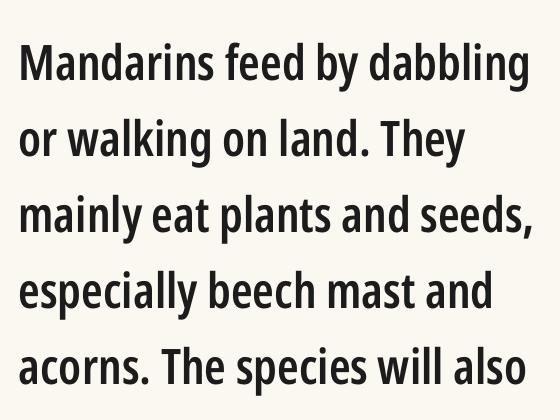
{"serif": "no", "italic": "no", "bold": "semi", "weight": "semibold", "width": "condensed", "stroke_contrast": "low", "x_height": "medium", "monospaced": "no", "underline": "no", "align": "left", "line_spacing": "normal", "line_spacing_ratio": 1.55, "letter_spacing": "normal", "letter_spacing_em": 0.0, "glyph_px": 49}
